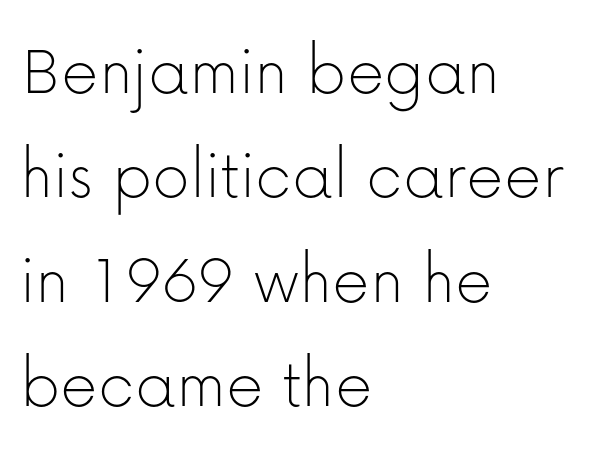
Q: Is the text bold? A: No.
Q: Is the text italic (slanted)? A: No, it is upright.
Q: Is the typeface a serif or a sans-serif typeface? A: Sans-serif.
Q: Is the text underlined? A: No.
Q: How is the paragraph aligned? A: Left-aligned.
Q: Is the spacing between letters normal or unusually wide? A: Normal.
Q: Is the spacing between lines tight, normal or loose? A: Normal.
Q: Width (condensed, normal, or wide)? A: Normal.
Q: Stroke contrast? A: Low.
Q: x-height? A: Medium.
Q: Monospaced? A: No.
